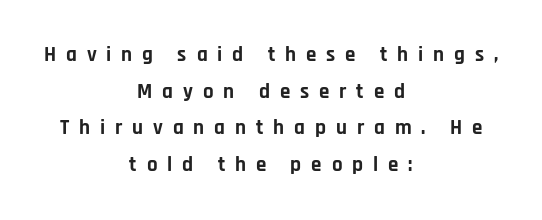
{"italic": "no", "bold": "yes", "underline": "no", "align": "center", "line_spacing_ratio": 1.74, "letter_spacing": "wide", "letter_spacing_em": 0.47, "glyph_px": 21}
